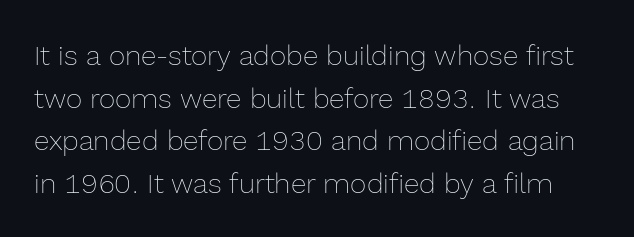
The image shows 28 px thin type, upright; set normal line spacing (1.52x), normal letter spacing, not underlined; a medium x-height.
